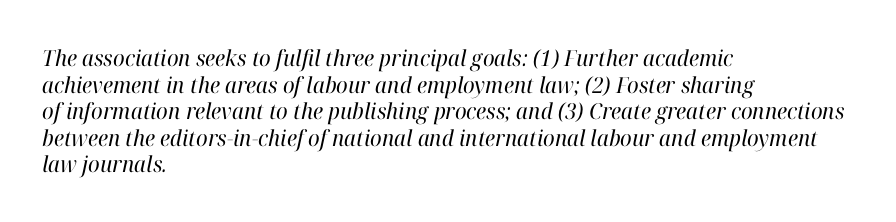
{"italic": "yes", "lean": "right", "slant_degrees": 12, "bold": "no", "underline": "no", "align": "left", "line_spacing_ratio": 1.21, "letter_spacing": "normal", "letter_spacing_em": 0.0, "glyph_px": 22}
